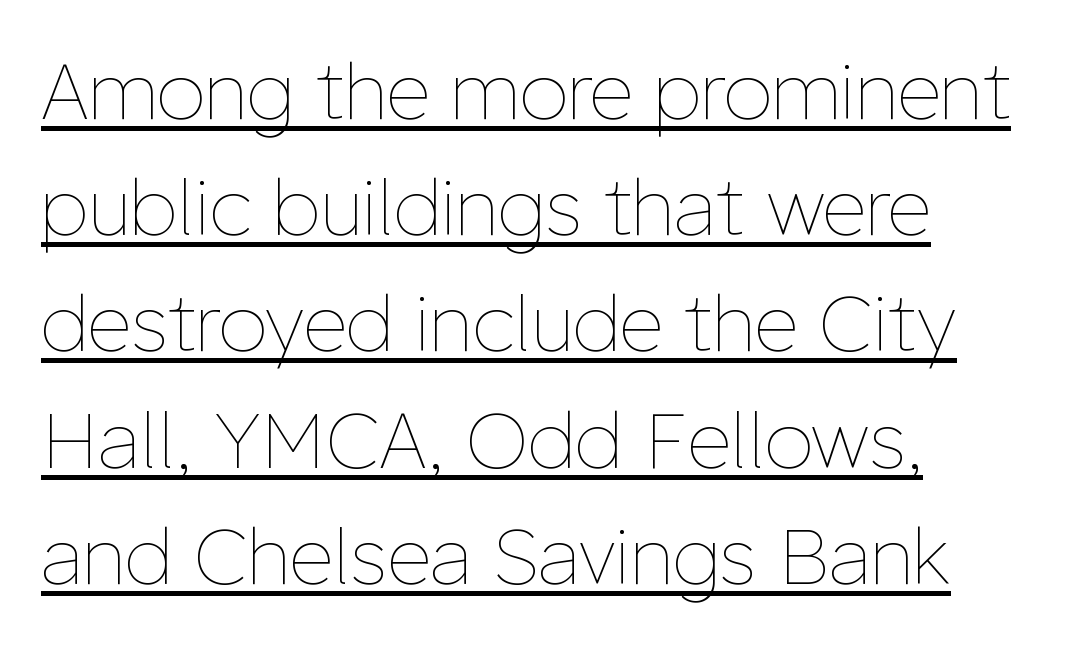
Q: Is the text bold? A: No.
Q: Is the text italic (slanted)? A: No, it is upright.
Q: Is the text underlined? A: Yes.
Q: How is the paragraph aligned? A: Left-aligned.
Q: Is the spacing between letters normal or unusually wide? A: Normal.
Q: Is the spacing between lines tight, normal or loose? A: Normal.
Q: Width (condensed, normal, or wide)? A: Normal.
Q: Stroke contrast? A: Low.
Q: x-height? A: Medium.
Q: Monospaced? A: No.
